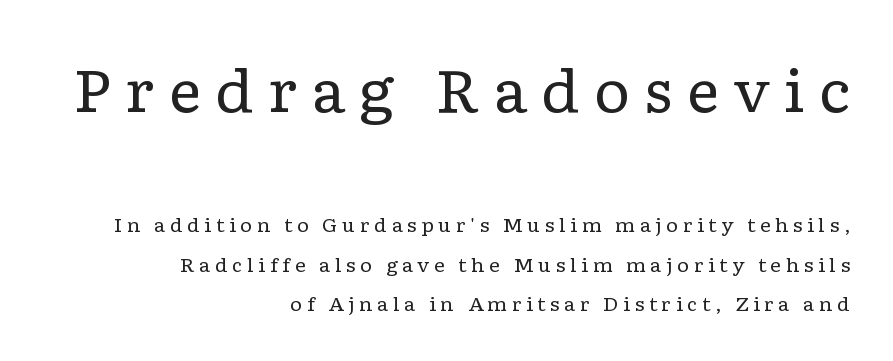
Q: Is the text bold? A: No.
Q: Is the text italic (slanted)? A: No, it is upright.
Q: Is the typeface a serif or a sans-serif typeface? A: Serif.
Q: Is the text underlined? A: No.
Q: How is the paragraph aligned? A: Right-aligned.
Q: Is the spacing between letters normal or unusually wide? A: Unusually wide.
Q: Is the spacing between lines tight, normal or loose? A: Loose.
Q: Which block of text is set in a larger size, the first (top) or the second (bottom)? A: The first (top) one.
Q: Width (condensed, normal, or wide)? A: Wide.
Q: Stroke contrast? A: Low.
Q: x-height? A: Medium.
Q: Monospaced? A: No.
